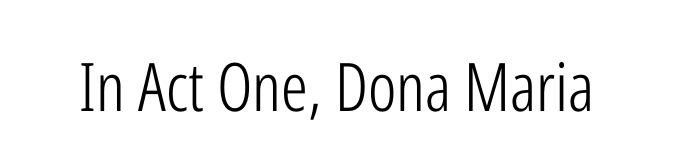
Q: Is the text bold? A: No.
Q: Is the text italic (slanted)? A: No, it is upright.
Q: Is the typeface a serif or a sans-serif typeface? A: Sans-serif.
Q: Is the text underlined? A: No.
Q: Is the spacing between letters normal or unusually wide? A: Normal.
Q: Width (condensed, normal, or wide)? A: Condensed.
Q: Stroke contrast? A: Low.
Q: x-height? A: Medium.
Q: Monospaced? A: No.
